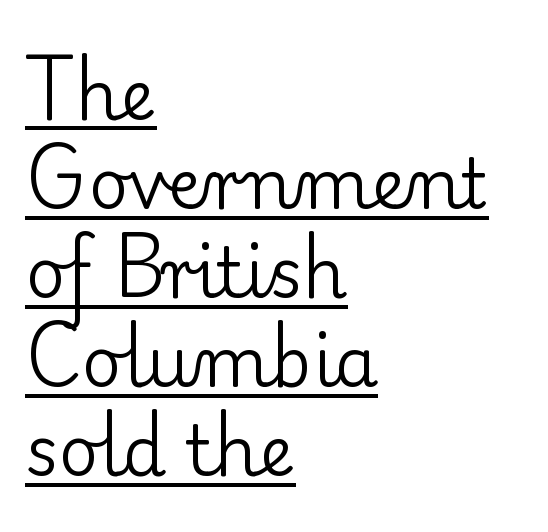
Posture: upright roman. Stroke terminals: seriffed. The characters are drawn with everyday or finer stroke widths. A classic flush-left, rag-right setting is used for this passage. Students, observe: this is what conventionally led text looks like. Is this a fixed-width face? No — the glyphs have proportional, varying widths.
